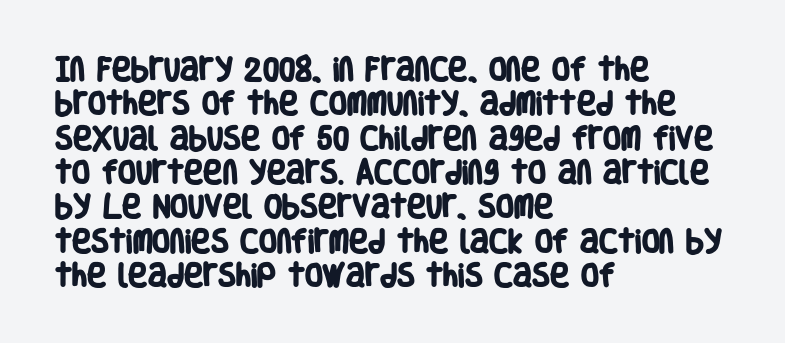
The rendering anchors every line to the left-hand side. The gap between lines stays unmarked. The characters look thick and weighty, a clear bold. Normally led — the rows are evenly, conventionally spaced. Letter spacing: default.
